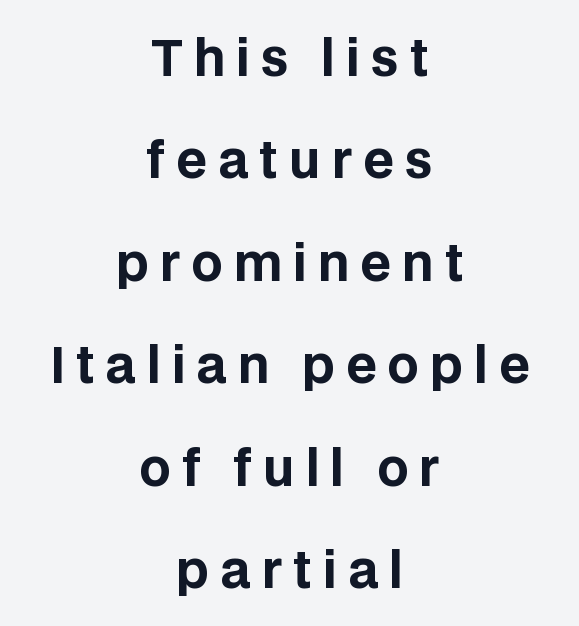
{"serif": "no", "italic": "no", "bold": "yes", "weight": "bold", "width": "normal", "stroke_contrast": "low", "x_height": "large", "monospaced": "no", "underline": "no", "align": "center", "line_spacing": "loose", "line_spacing_ratio": 2.09, "letter_spacing": "wide", "letter_spacing_em": 0.23, "glyph_px": 49}
